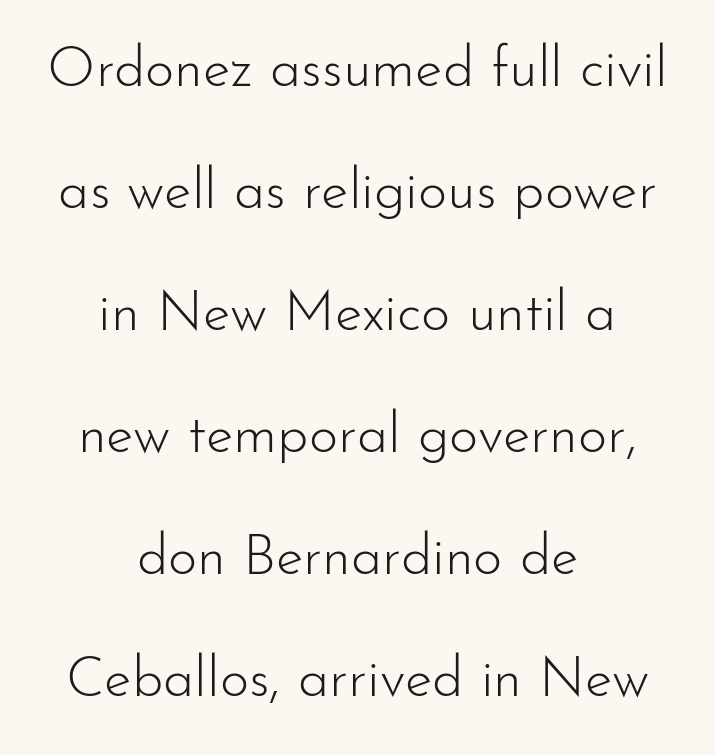
The image shows 56 px light sans-serif type, upright; set centered, loose line spacing (2.18x), normal letter spacing, not underlined; low stroke contrast and a small x-height.
